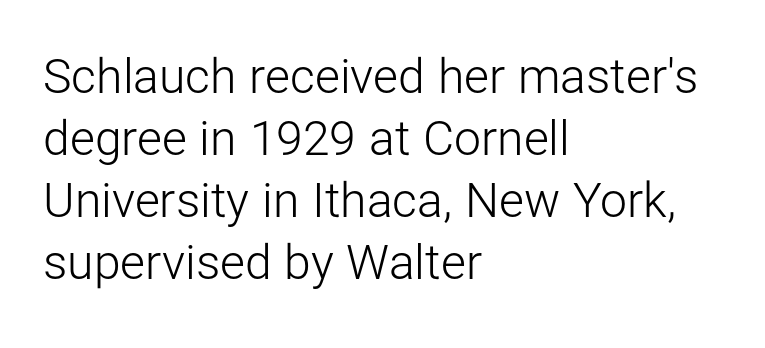
The image shows 48 px light sans-serif type, upright; set left-aligned, normal line spacing (1.29x), normal letter spacing, not underlined; low stroke contrast and a medium x-height.
